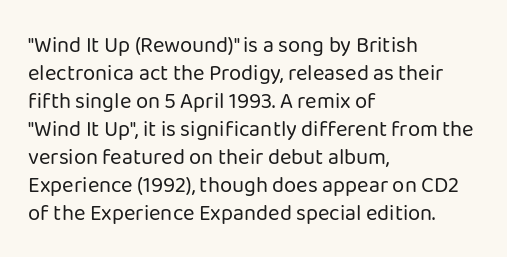
No extra ink here — the face is not bold. Students, observe: this is what conventionally led text looks like. Visually the block forms a straight wall on the left and a jagged coastline on the right. Clear beneath every line of the passage.
